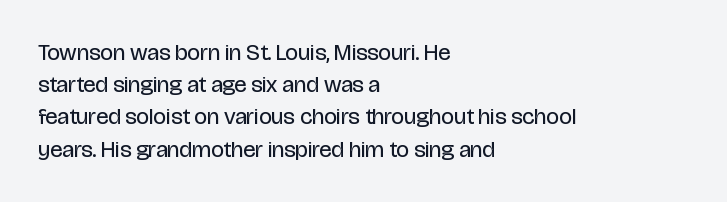
Regarding leading, the lines here are spaced in the standard way. The setting favours the left margin, as ordinary paragraphs usually do. The typeface has the unassuming heft of standard copy or less. The tracking reads as untouched default to a designer's eye. Type without underlining. Vertical strokes here are truly vertical.
